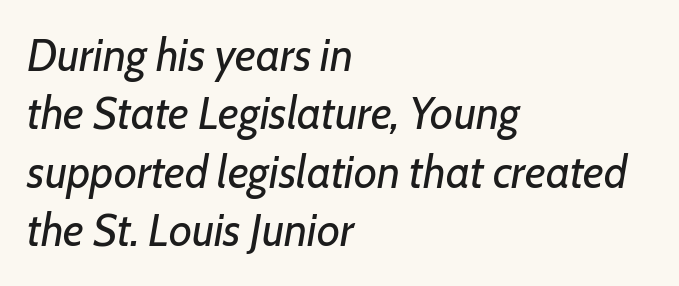
Q: Is the text bold? A: No.
Q: Is the text italic (slanted)? A: Yes, it leans right by about 7 degrees.
Q: Is the text underlined? A: No.
Q: How is the paragraph aligned? A: Left-aligned.
Q: Is the spacing between letters normal or unusually wide? A: Normal.
Q: Is the spacing between lines tight, normal or loose? A: Normal.
Q: Width (condensed, normal, or wide)? A: Normal.
Q: Stroke contrast? A: Low.
Q: x-height? A: Medium.
Q: Monospaced? A: No.
